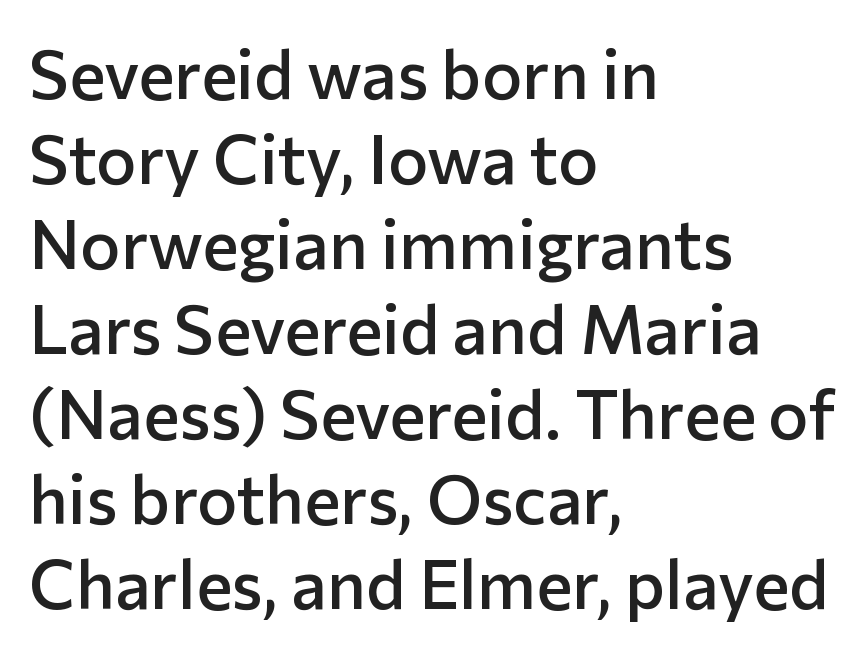
The image shows 68 px semibold sans-serif type, upright; set left-aligned, normal line spacing (1.25x), normal letter spacing, not underlined; low stroke contrast and a medium x-height.
